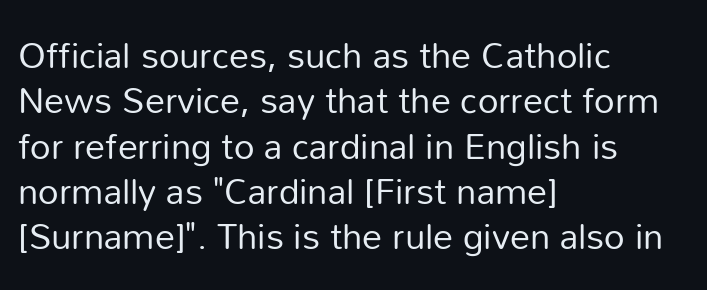
{"serif": "no", "italic": "no", "bold": "no", "weight": "regular", "width": "normal", "stroke_contrast": "low", "x_height": "medium", "monospaced": "no", "underline": "no", "align": "left", "line_spacing": "normal", "line_spacing_ratio": 1.26, "letter_spacing": "normal", "letter_spacing_em": 0.0, "glyph_px": 36}
